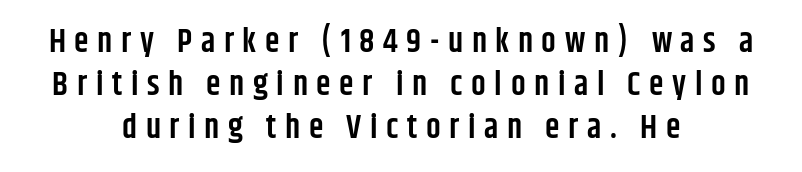
{"serif": "no", "italic": "no", "bold": "semi", "weight": "semibold", "width": "condensed", "stroke_contrast": "low", "x_height": "large", "monospaced": "no", "underline": "no", "align": "center", "line_spacing": "normal", "line_spacing_ratio": 1.31, "letter_spacing": "wide", "letter_spacing_em": 0.26, "glyph_px": 33}
